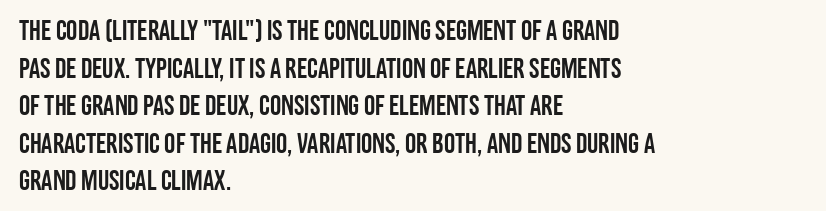
Leading: standard. Tall strokes in this sample are plumb rather than angled. The passage shown is typed in a proportional face where columns would drift. The typeface chosen for these lines omits serifs. Is the block centered? No — it sits flush against the left margin. No word sits above an underline.
